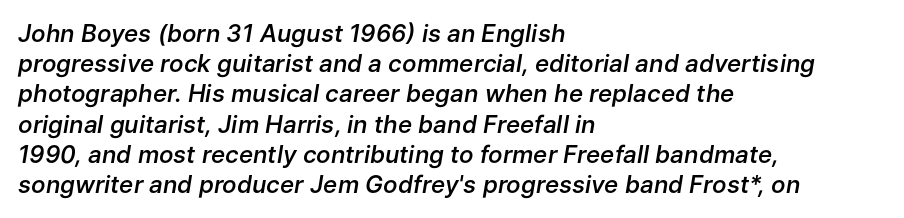
Q: Is the text bold? A: Semi-bold.
Q: Is the text italic (slanted)? A: Yes, it leans right by about 9 degrees.
Q: Is the text underlined? A: No.
Q: How is the paragraph aligned? A: Left-aligned.
Q: Is the spacing between letters normal or unusually wide? A: Normal.
Q: Is the spacing between lines tight, normal or loose? A: Normal.
